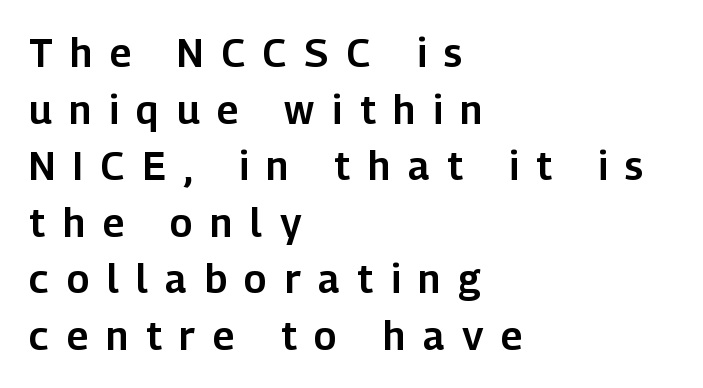
The image shows 39 px sans-serif type, upright; set left-aligned, normal line spacing (1.45x), unusually wide letter spacing (+0.46 em), not underlined; low stroke contrast and a medium x-height.
